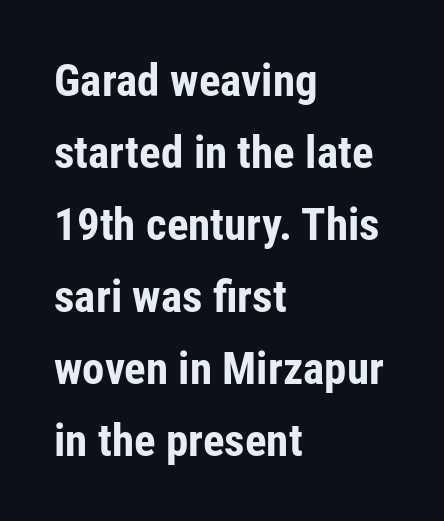
{"serif": "no", "italic": "no", "bold": "yes", "weight": "bold", "width": "condensed", "stroke_contrast": "low", "x_height": "medium", "monospaced": "no", "underline": "no", "align": "left", "line_spacing": "normal", "line_spacing_ratio": 1.6, "letter_spacing": "normal", "letter_spacing_em": 0.0, "glyph_px": 45}
